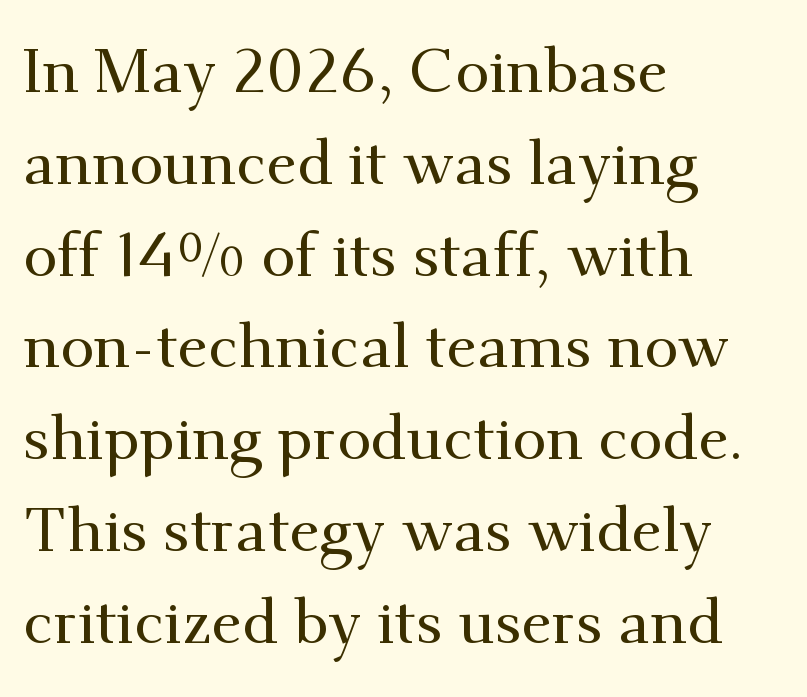
Q: Is the text italic (slanted)? A: No, it is upright.
Q: Is the typeface a serif or a sans-serif typeface? A: Serif.
Q: Is the text underlined? A: No.
Q: How is the paragraph aligned? A: Left-aligned.
Q: Is the spacing between letters normal or unusually wide? A: Normal.
Q: Is the spacing between lines tight, normal or loose? A: Normal.
Q: Width (condensed, normal, or wide)? A: Normal.
Q: Stroke contrast? A: Medium.
Q: x-height? A: Small.
Q: Monospaced? A: No.
